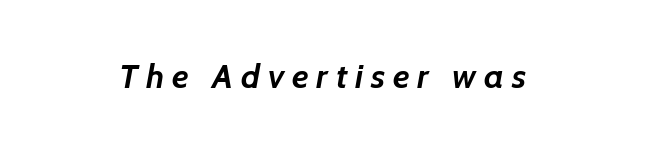
Is this a fixed-width face? No — the glyphs have proportional, varying widths. These lines have a slow, spaced-out rhythm from letter to letter. The glyphs have the mass of a bold cut. Unlike a traditional serif, this face leaves its strokes unadorned. The space beneath each line is pristine and unruled.
